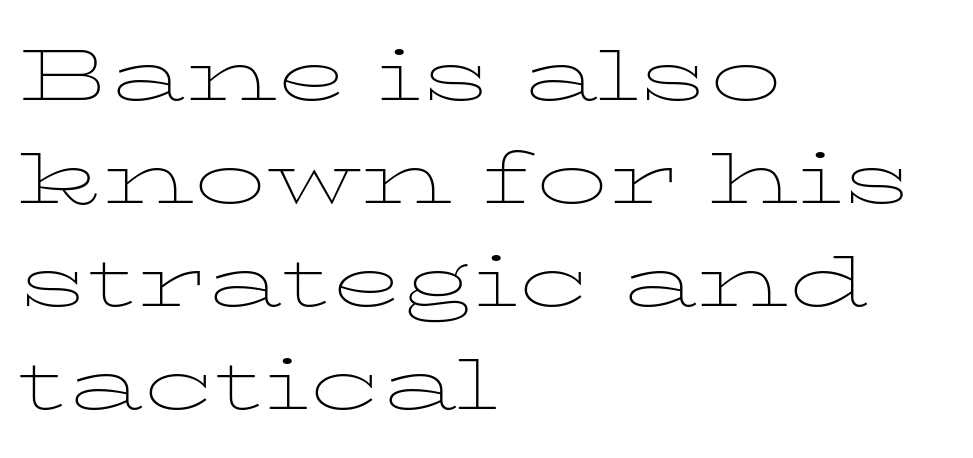
Q: Is the text bold? A: No.
Q: Is the text italic (slanted)? A: No, it is upright.
Q: Is the typeface a serif or a sans-serif typeface? A: Serif.
Q: Is the text underlined? A: No.
Q: How is the paragraph aligned? A: Left-aligned.
Q: Is the spacing between letters normal or unusually wide? A: Normal.
Q: Is the spacing between lines tight, normal or loose? A: Normal.
Q: Width (condensed, normal, or wide)? A: Wide.
Q: Stroke contrast? A: Low.
Q: x-height? A: Medium.
Q: Monospaced? A: No.
